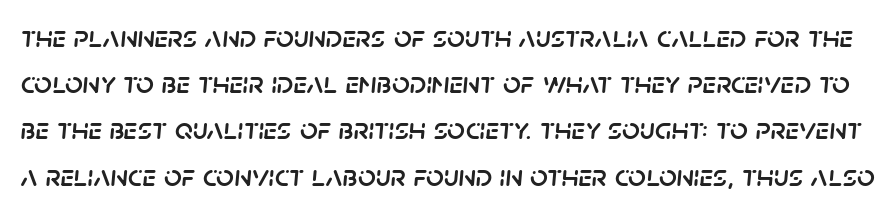
{"italic": "yes", "lean": "right", "slant_degrees": 5, "width": "normal", "stroke_contrast": "low", "x_height": "large", "monospaced": "no", "underline": "no", "line_spacing": "normal", "line_spacing_ratio": 1.49, "letter_spacing": "normal", "letter_spacing_em": 0.0, "glyph_px": 31}
